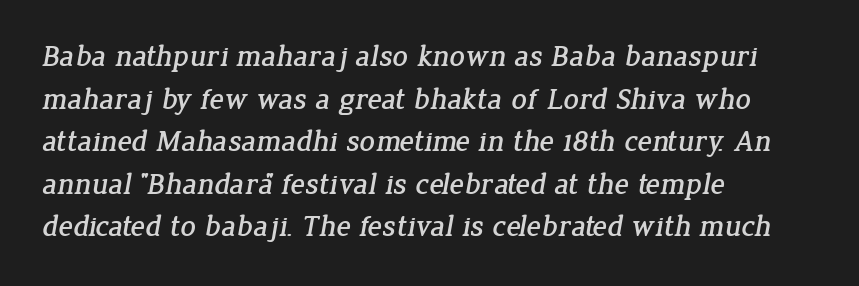
The image shows 30 px serif type; set left-aligned, normal line spacing (1.42x), normal letter spacing, not underlined; low stroke contrast and a medium x-height.
